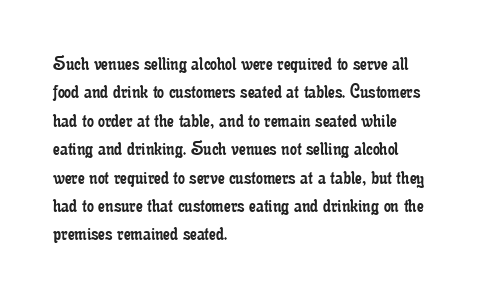
The image shows 22 px text type, upright; set left-aligned, normal line spacing (1.29x), normal letter spacing, not underlined.
